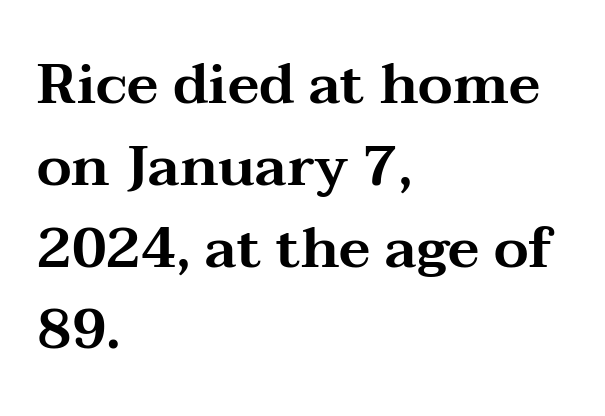
{"serif": "yes", "italic": "no", "width": "wide", "stroke_contrast": "medium", "x_height": "medium", "monospaced": "no", "underline": "no", "align": "left", "line_spacing": "normal", "line_spacing_ratio": 1.46, "letter_spacing": "normal", "letter_spacing_em": 0.0, "glyph_px": 56}
